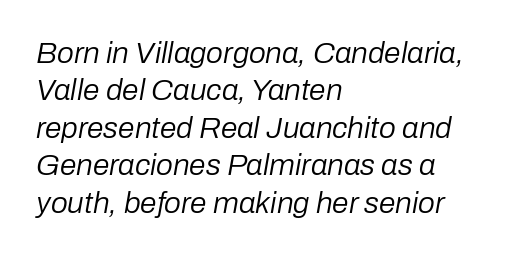
{"italic": "yes", "lean": "right", "slant_degrees": 10, "bold": "no", "weight": "regular", "width": "normal", "stroke_contrast": "low", "x_height": "medium", "monospaced": "no", "underline": "no", "align": "left", "line_spacing": "normal", "line_spacing_ratio": 1.25, "letter_spacing": "normal", "letter_spacing_em": 0.0, "glyph_px": 30}
